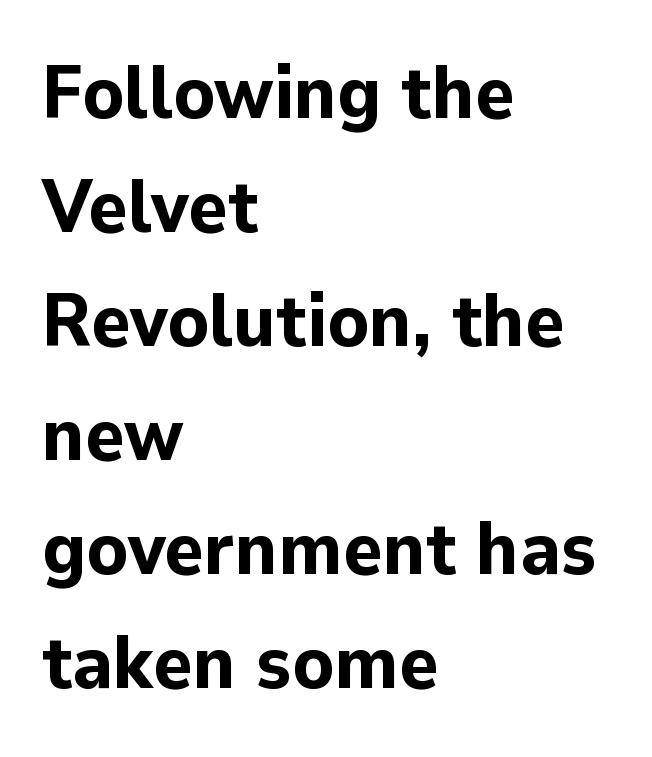
The image shows 75 px bold sans-serif type, upright; set left-aligned, normal line spacing (1.52x), normal letter spacing, not underlined; low stroke contrast and a medium x-height.
